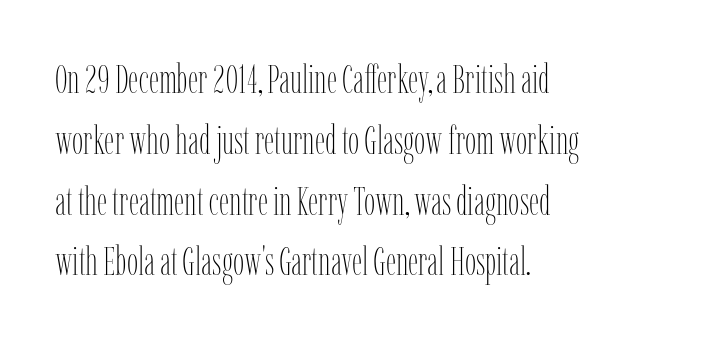
Q: Is the text bold? A: No.
Q: Is the text italic (slanted)? A: No, it is upright.
Q: Is the text underlined? A: No.
Q: How is the paragraph aligned? A: Left-aligned.
Q: Is the spacing between letters normal or unusually wide? A: Normal.
Q: Is the spacing between lines tight, normal or loose? A: Normal.
Q: Width (condensed, normal, or wide)? A: Condensed.
Q: Stroke contrast? A: Low.
Q: x-height? A: Medium.
Q: Monospaced? A: No.
